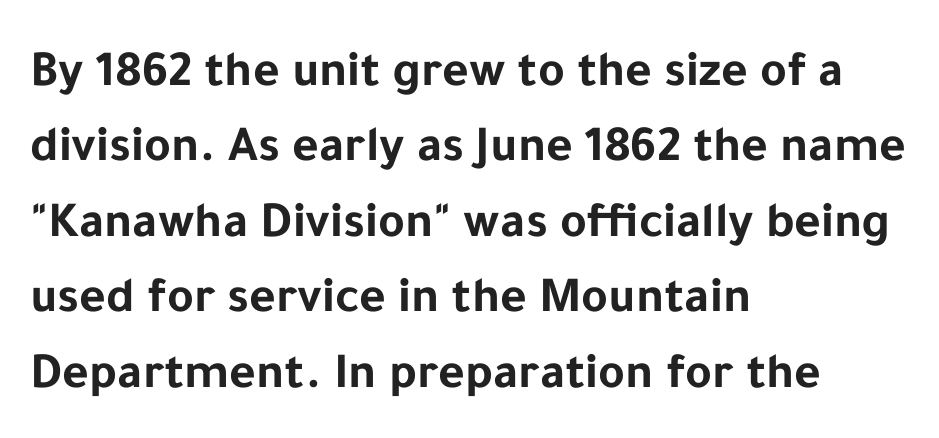
Each word holds together tightly as a unit, with standard inter-letter gaps. Each letter keeps its own natural width here, so spacing adapts to shape. Is the type bold? Yes — the strokes are clearly thick and heavy. Nothing sits at the stroke ends, so this counts as sans-serif. Posture: upright roman.
